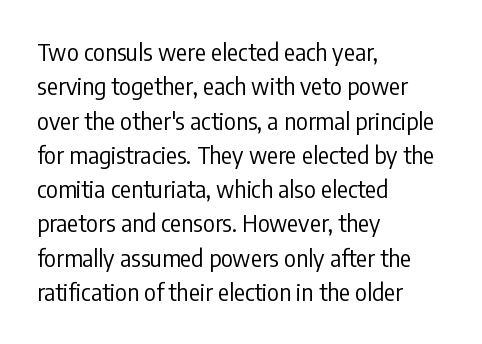
The vertical gap from one line to the next is medium. These lines were composed using upright roman letters. Horizontal alignment here is leftward, the default for most running prose. The gaps between neighbouring characters are ordinary and unremarkable. Weight: regular or lighter.
